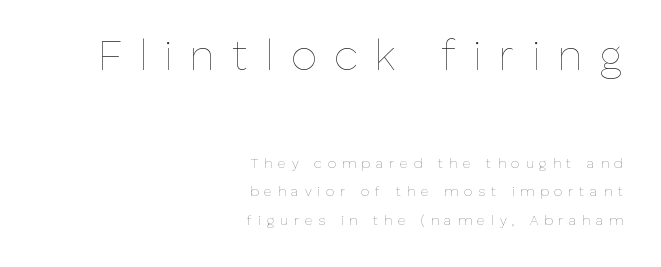
{"italic": "no", "bold": "no", "weight": "thin", "width": "normal", "stroke_contrast": "low", "x_height": "medium", "monospaced": "no", "underline": "no", "align": "right", "line_spacing": "loose", "line_spacing_ratio": 2.03, "letter_spacing": "wide", "letter_spacing_em": 0.41, "larger_block": "first", "size_ratio": 3.0, "glyph_px": 42}
